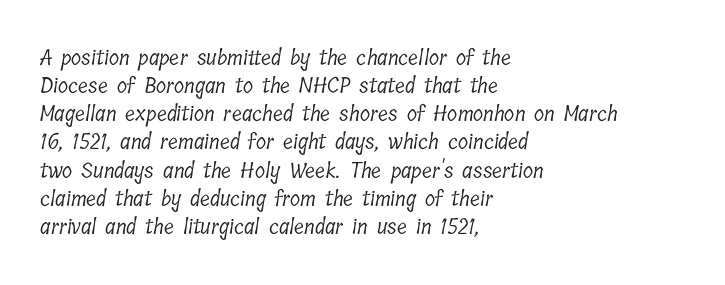
{"bold": "no", "underline": "no", "align": "left", "line_spacing": "normal", "line_spacing_ratio": 1.34, "letter_spacing": "normal", "letter_spacing_em": 0.0, "glyph_px": 21}
